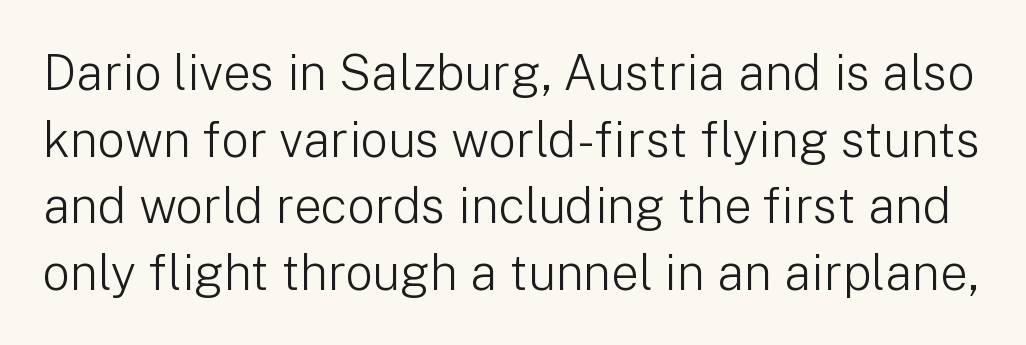
The image shows 49 px light sans-serif type, upright; set normal line spacing (1.36x), normal letter spacing, not underlined; low stroke contrast and a medium x-height.
